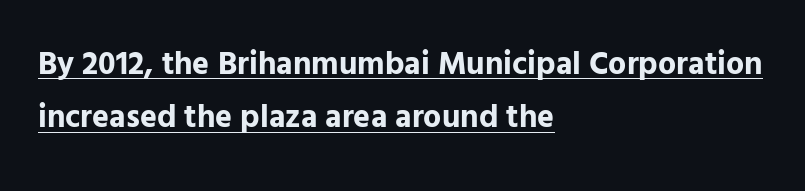
{"serif": "no", "italic": "no", "bold": "yes", "weight": "bold", "width": "normal", "stroke_contrast": "low", "x_height": "medium", "monospaced": "no", "underline": "yes", "align": "left", "line_spacing": "normal", "line_spacing_ratio": 1.67, "letter_spacing": "normal", "letter_spacing_em": 0.0, "glyph_px": 32}
